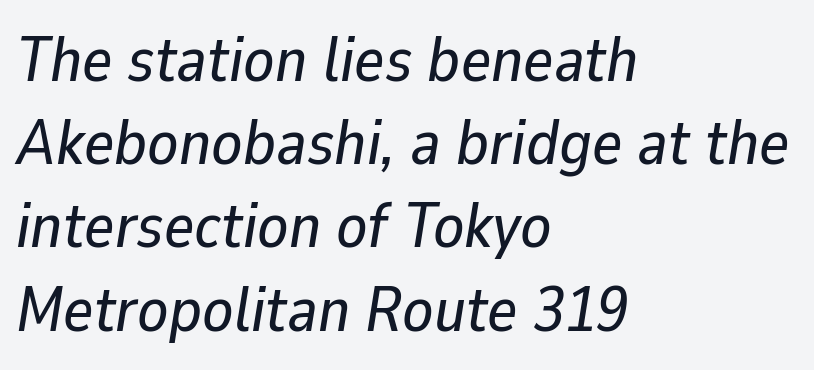
The line-height multiplier appears to be the usual default. Anything drawn beneath the words? Only blank space. How are the letters spaced? Ordinarily, with no added tracking. In CSS terms this would be text-align: left. A typesetter would call this proportional, since set widths differ per character. Compared with ordinary roman type, these characters are visibly tilted.
